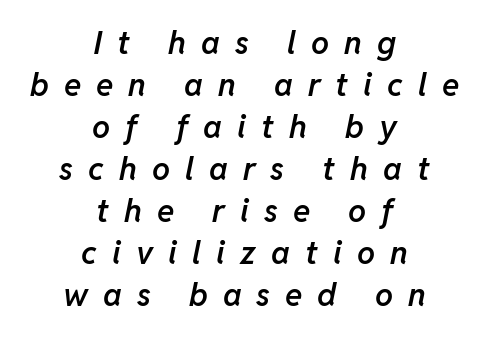
The image shows 32 px semibold type, italic (leaning right); set centered, normal line spacing (1.31x), unusually wide letter spacing (+0.47 em), not underlined; low stroke contrast and a medium x-height.
